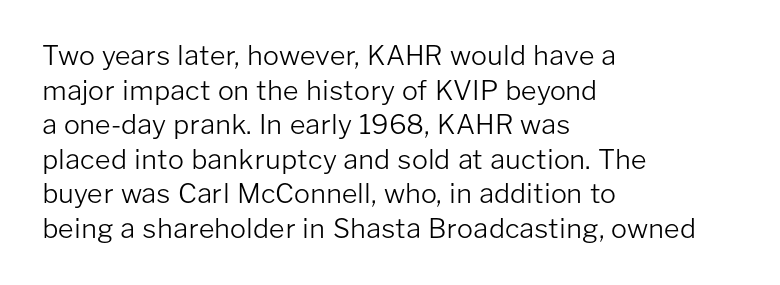
{"italic": "no", "bold": "no", "underline": "no", "align": "left", "line_spacing": "normal", "line_spacing_ratio": 1.28, "letter_spacing": "normal", "letter_spacing_em": 0.0, "glyph_px": 27}
